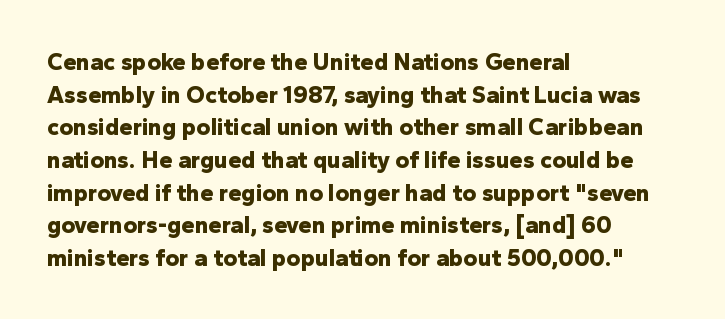
The rendering uses a moderate line-height, typical for paragraphs. The typography opts for an upright posture over an oblique one. Each word holds together tightly as a unit, with standard inter-letter gaps. Left-aligned paragraph, ragged on the right. The sample has been set heavy, in full bold. The string is rendered with underlining switched off.
